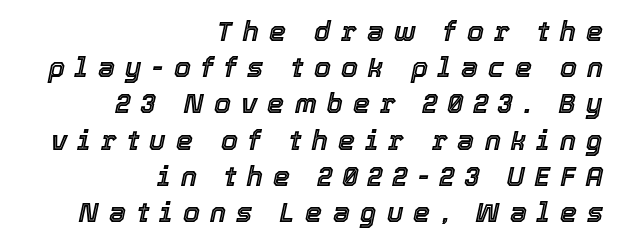
The image shows 27 px text type, italic (leaning right); set right-aligned, normal line spacing (1.34x), unusually wide letter spacing (+0.38 em), not underlined.
